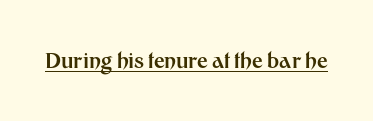
{"italic": "no", "bold": "yes", "underline": "yes", "letter_spacing": "normal", "letter_spacing_em": 0.0, "glyph_px": 21}
